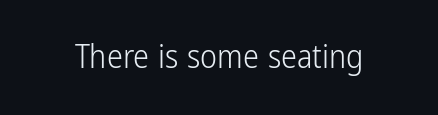
Q: Is the text bold? A: No.
Q: Is the text italic (slanted)? A: No, it is upright.
Q: Is the typeface a serif or a sans-serif typeface? A: Sans-serif.
Q: Is the text underlined? A: No.
Q: Is the spacing between letters normal or unusually wide? A: Normal.
Q: Width (condensed, normal, or wide)? A: Condensed.
Q: Stroke contrast? A: Low.
Q: x-height? A: Medium.
Q: Monospaced? A: No.
